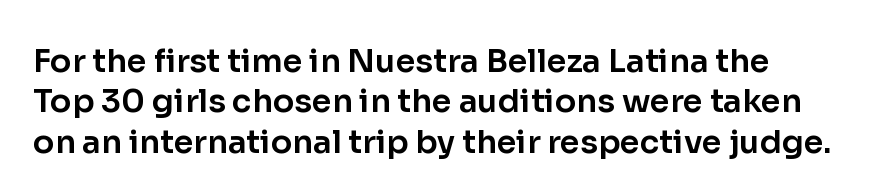
{"serif": "no", "italic": "no", "width": "normal", "stroke_contrast": "low", "x_height": "medium", "monospaced": "no", "underline": "no", "line_spacing": "normal", "line_spacing_ratio": 1.26, "letter_spacing": "normal", "letter_spacing_em": 0.0, "glyph_px": 32}
